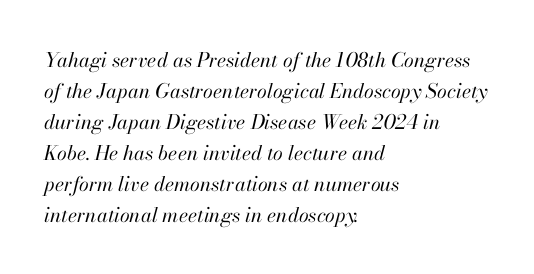
{"italic": "yes", "lean": "right", "slant_degrees": 13, "bold": "no", "underline": "no", "align": "left", "line_spacing": "normal", "line_spacing_ratio": 1.55, "letter_spacing": "normal", "letter_spacing_em": 0.0, "glyph_px": 20}
